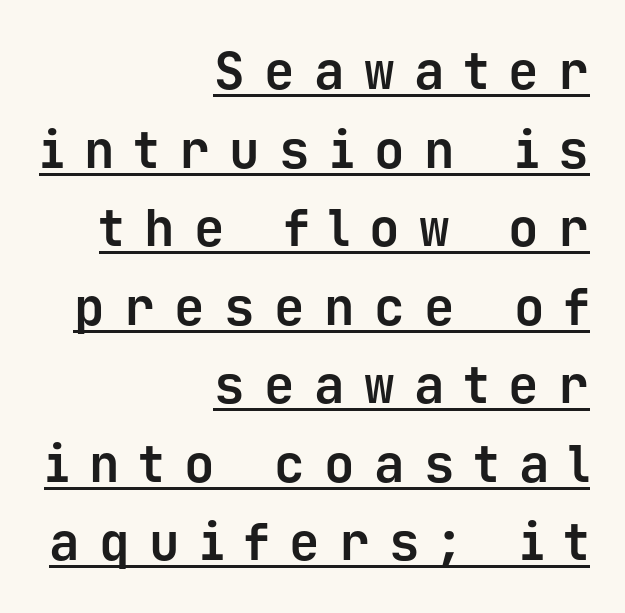
Unlike a traditional serif, this face leaves its strokes unadorned. Underlining? Definitely there. The rag falls on the left side of this text block. The line-height multiplier appears to be the usual default. Here the glyphs are tracked loosely, breaking word shapes into spaced letters.
